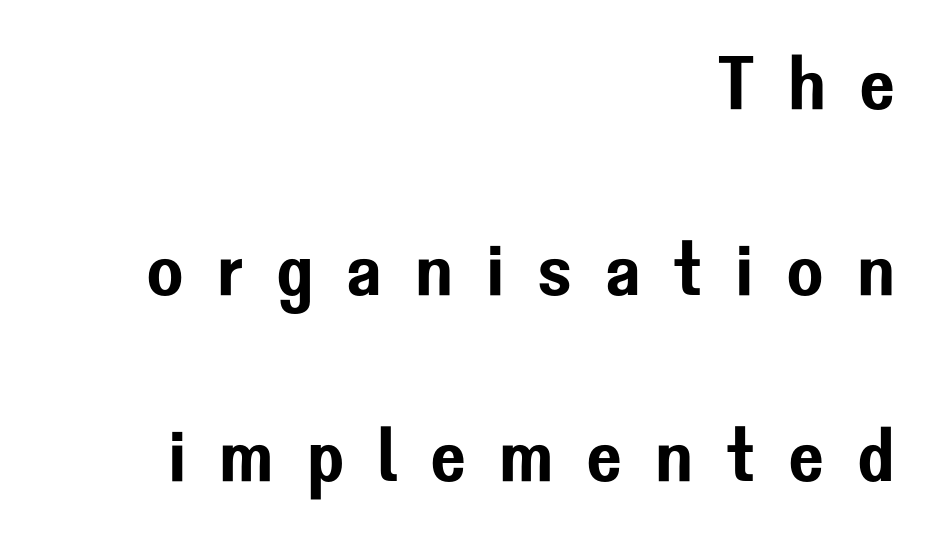
The image shows 76 px sans-serif type, upright; set right-aligned, loose line spacing (2.45x), unusually wide letter spacing (+0.43 em), not underlined; low stroke contrast and a medium x-height.
